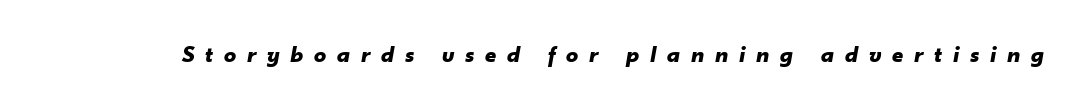
Each glyph is drawn with heavy, bold strokes. In terms of posture, this sample is oblique. Decoration check: the copy has no underline. This rendering widens character spacing well past its baseline value.
